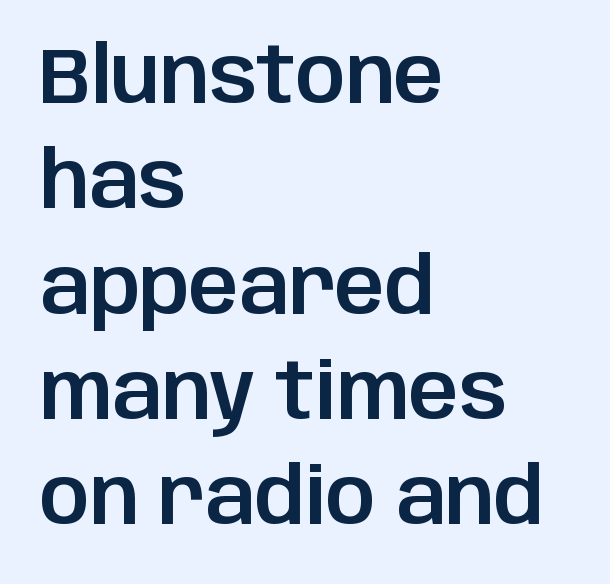
Beneath every word, the page is bare. You could not count columns in this text — the font is proportionally spaced. The leading is moderate, giving the passage an even texture. The type is set solid horizontally, with unmodified tracking.
